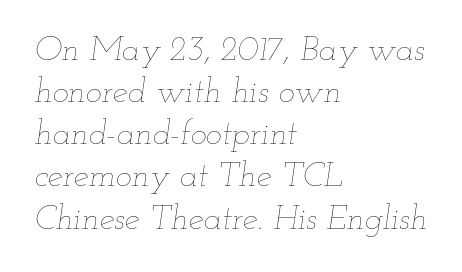
The image shows 34 px thin, wide type, italic (leaning right); set left-aligned, line spacing 1.24x, normal letter spacing, not underlined; low stroke contrast and a small x-height.
